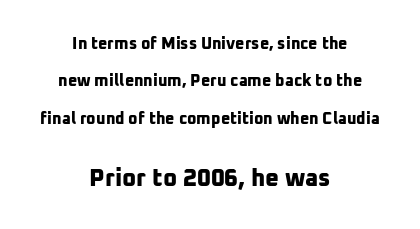
Q: Is the text bold? A: Yes.
Q: Is the text underlined? A: No.
Q: How is the paragraph aligned? A: Centered.
Q: Is the spacing between letters normal or unusually wide? A: Normal.
Q: Is the spacing between lines tight, normal or loose? A: Loose.
Q: Which block of text is set in a larger size, the first (top) or the second (bottom)? A: The second (bottom) one.
